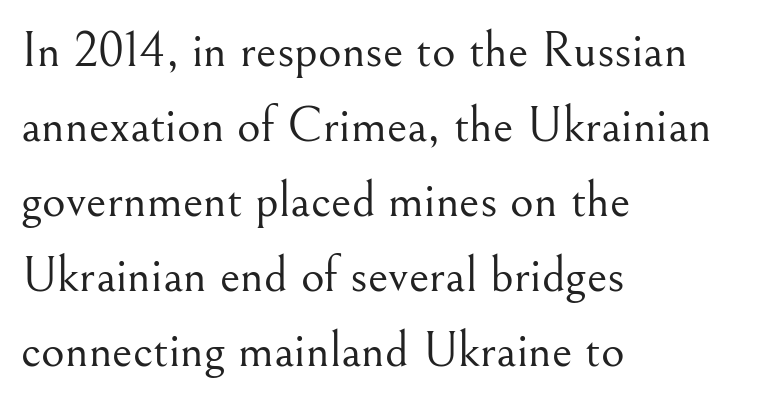
{"serif": "yes", "italic": "no", "bold": "no", "weight": "light", "width": "normal", "stroke_contrast": "medium", "x_height": "small", "monospaced": "no", "underline": "no", "align": "left", "line_spacing": "normal", "line_spacing_ratio": 1.47, "letter_spacing": "normal", "letter_spacing_em": 0.0, "glyph_px": 51}
